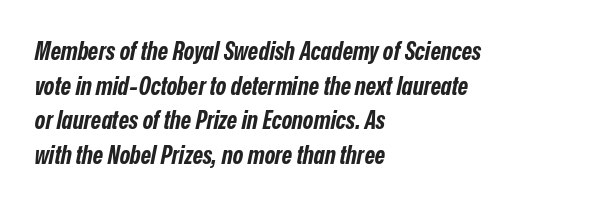
The image shows 25 px bold type, italic (leaning right); set left-aligned, normal line spacing (1.39x), normal letter spacing, not underlined.
